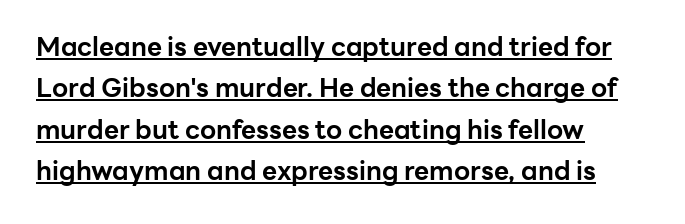
The image shows 26 px bold type, upright; set left-aligned, normal line spacing (1.59x), normal letter spacing, underlined.
